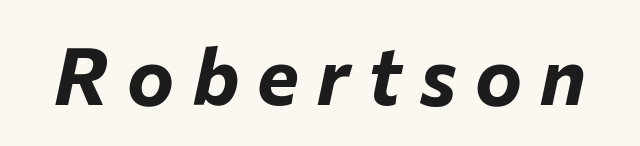
The specimen reads as italic at a glance. Tracking value appears strongly positive — letters spread wide. Note the varied advance widths — an 'i' is clearly narrower than an 'm'. The passage shown is not underscored anywhere. Strong, thick strokes mark this as bold type.
